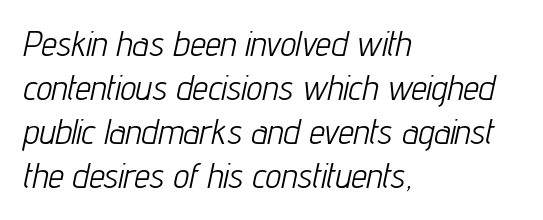
Spacing verdict: proportional, widths tailored to each character. The rendering applies a slant to the glyphs. The face looks like a standard text weight, possibly lighter. No word sits above an underline.
